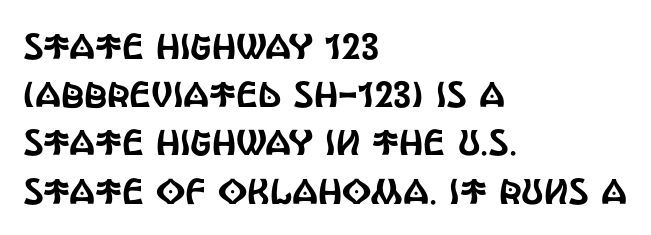
The lettering holds an erect, upright posture throughout. A classic flush-left, rag-right setting is used for this passage. The designer went with a sans here, leaving each stem footless. Glyph-to-glyph distance matches everyday printed text. The zone under the glyphs is completely vacant. Notice how descenders clear the ascenders below comfortably — that's standard leading.
